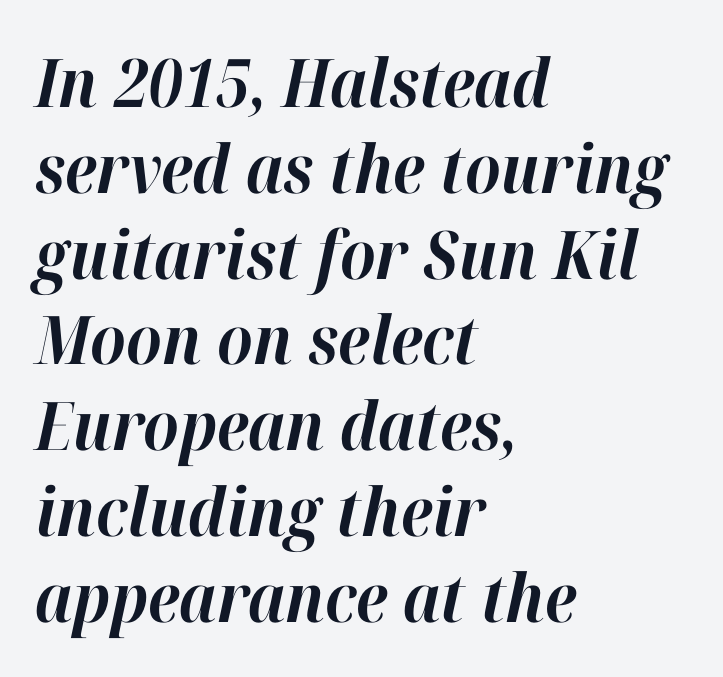
The image shows 67 px bold type, italic (leaning right); set left-aligned, normal line spacing (1.28x), normal letter spacing, not underlined; high stroke contrast and a medium x-height.
